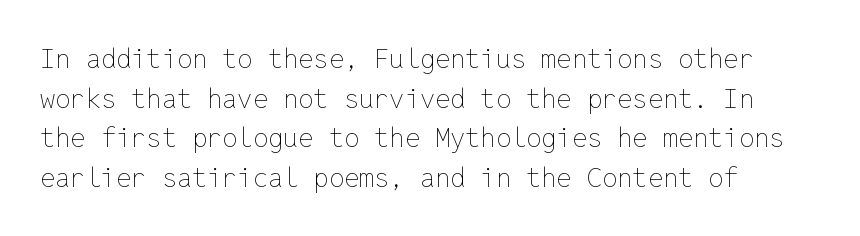
The image shows 27 px text type, upright; set left-aligned, normal line spacing (1.47x), normal letter spacing, not underlined.
